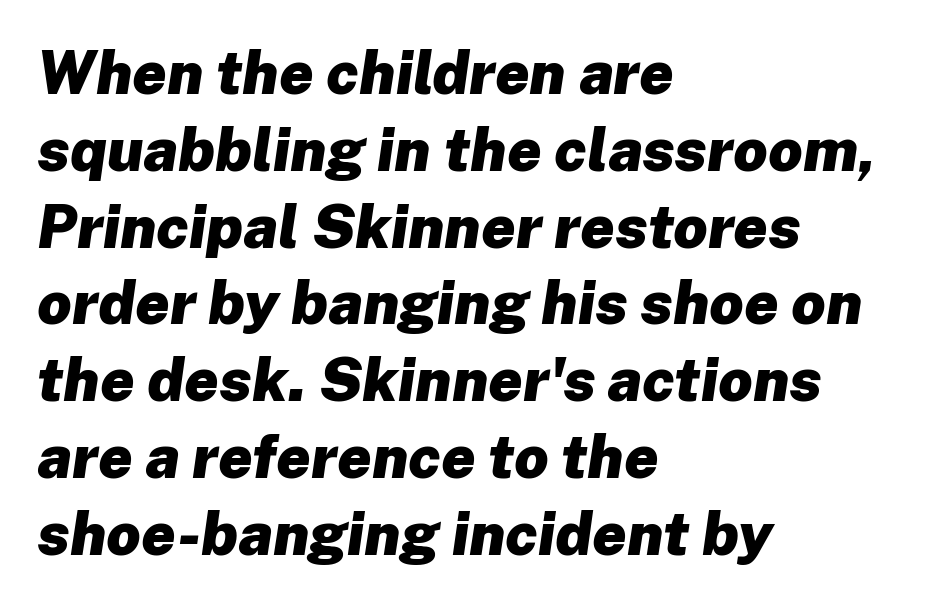
The sample has been set heavy, in full bold. If you drew a line through each stem, it would be angled. Underlining? Definitely not there. Spacing verdict: proportional, widths tailored to each character. Tracking here is standard; glyphs follow each other at the usual distance.
